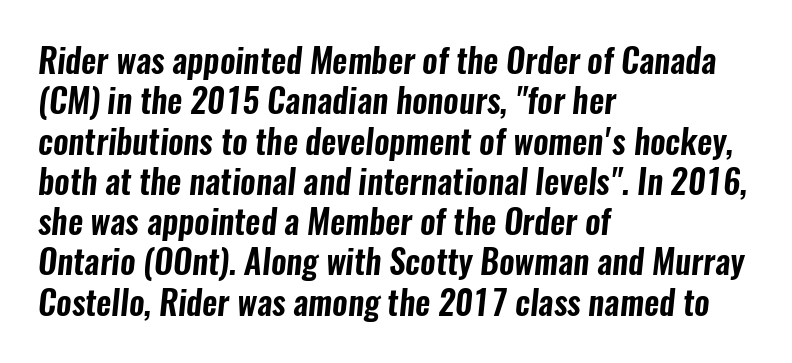
{"serif": "no", "width": "condensed", "stroke_contrast": "low", "x_height": "medium", "monospaced": "no", "underline": "no", "align": "left", "line_spacing_ratio": 1.22, "letter_spacing": "normal", "letter_spacing_em": 0.0, "glyph_px": 33}
